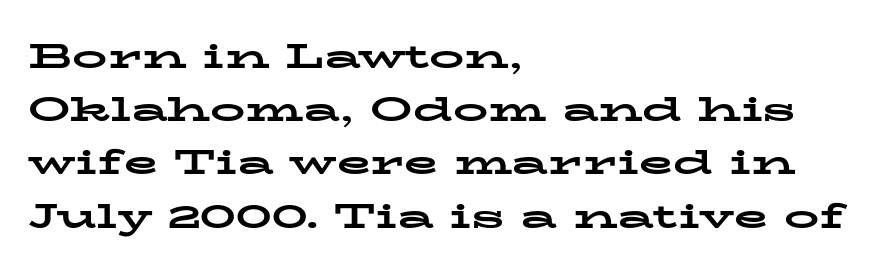
Q: Is the text bold? A: Yes.
Q: Is the text italic (slanted)? A: No, it is upright.
Q: Is the typeface a serif or a sans-serif typeface? A: Serif.
Q: Is the text underlined? A: No.
Q: How is the paragraph aligned? A: Left-aligned.
Q: Is the spacing between letters normal or unusually wide? A: Normal.
Q: Is the spacing between lines tight, normal or loose? A: Normal.
Q: Width (condensed, normal, or wide)? A: Wide.
Q: Stroke contrast? A: Low.
Q: x-height? A: Medium.
Q: Monospaced? A: No.
